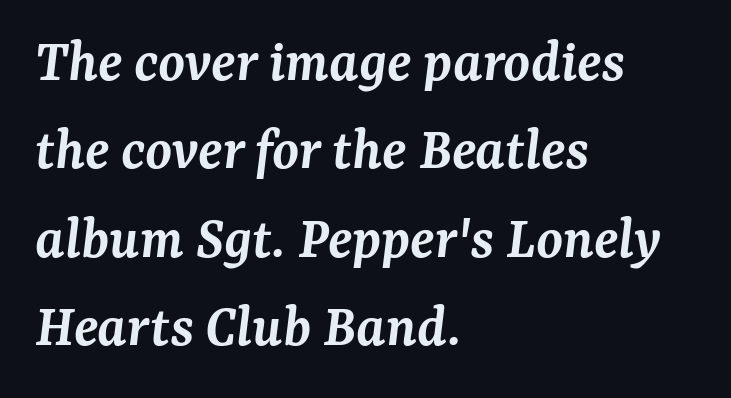
The image shows 61 px semibold serif type, italic (leaning right); set left-aligned, normal line spacing (1.45x), normal letter spacing, not underlined; medium stroke contrast and a medium x-height.
